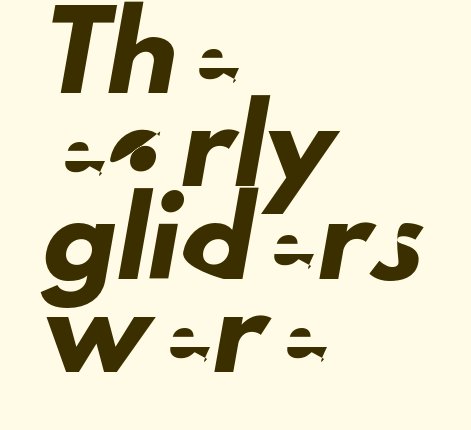
Caption: multi-line text, flush left, ragged right. A typesetter would call this zero additional tracking. Nope, no serifs anywhere on these letters. These lines sit exactly where default settings would place them.
